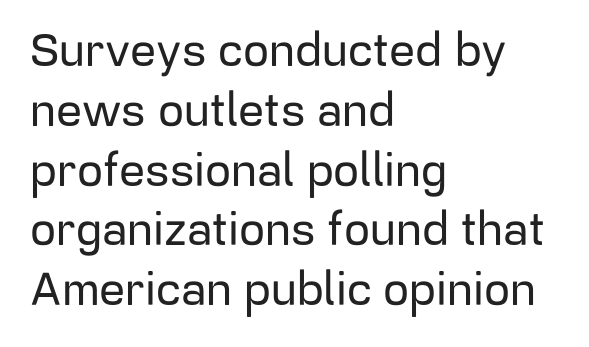
Q: Is the text italic (slanted)? A: No, it is upright.
Q: Is the typeface a serif or a sans-serif typeface? A: Sans-serif.
Q: Is the text underlined? A: No.
Q: How is the paragraph aligned? A: Left-aligned.
Q: Is the spacing between letters normal or unusually wide? A: Normal.
Q: Is the spacing between lines tight, normal or loose? A: Normal.
Q: Width (condensed, normal, or wide)? A: Normal.
Q: Stroke contrast? A: Low.
Q: x-height? A: Medium.
Q: Monospaced? A: No.
